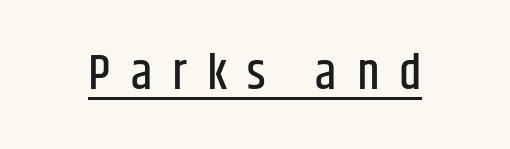
Q: Is the text italic (slanted)? A: No, it is upright.
Q: Is the typeface a serif or a sans-serif typeface? A: Sans-serif.
Q: Is the text underlined? A: Yes.
Q: Is the spacing between letters normal or unusually wide? A: Unusually wide.
Q: Width (condensed, normal, or wide)? A: Condensed.
Q: Stroke contrast? A: Low.
Q: x-height? A: Large.
Q: Monospaced? A: No.
